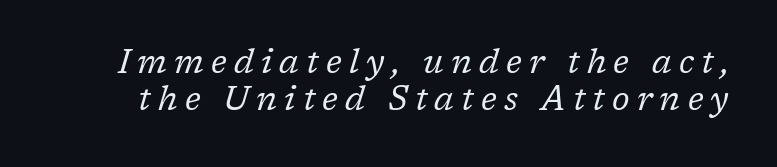
Q: Is the text bold? A: No.
Q: Is the text italic (slanted)? A: Yes, it leans right by about 17 degrees.
Q: Is the typeface a serif or a sans-serif typeface? A: Serif.
Q: Is the text underlined? A: No.
Q: Is the spacing between letters normal or unusually wide? A: Unusually wide.
Q: Is the spacing between lines tight, normal or loose? A: Tight.
Q: Width (condensed, normal, or wide)? A: Normal.
Q: Stroke contrast? A: Low.
Q: x-height? A: Medium.
Q: Monospaced? A: No.
